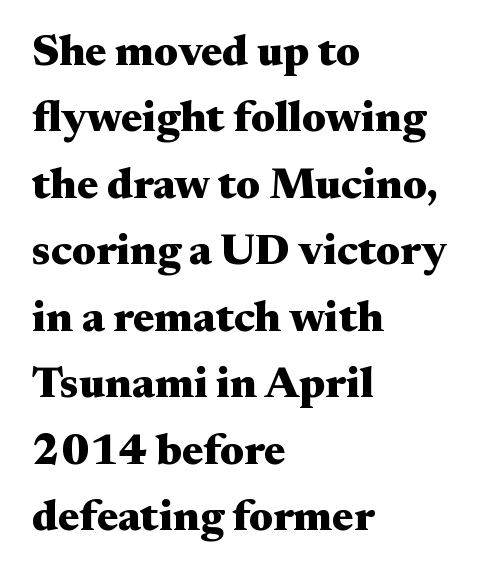
{"serif": "yes", "italic": "no", "bold": "yes", "weight": "heavy", "width": "wide", "stroke_contrast": "medium", "x_height": "small", "monospaced": "no", "underline": "no", "align": "left", "line_spacing": "normal", "line_spacing_ratio": 1.51, "letter_spacing": "normal", "letter_spacing_em": 0.0, "glyph_px": 44}
